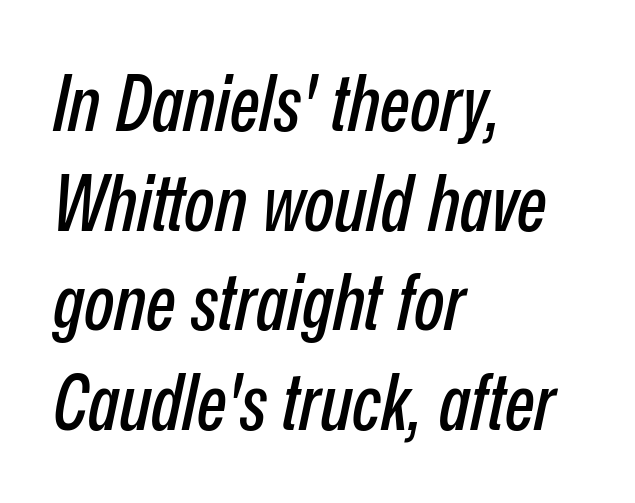
Q: Is the text italic (slanted)? A: Yes, it leans right by about 12 degrees.
Q: Is the text underlined? A: No.
Q: How is the paragraph aligned? A: Left-aligned.
Q: Is the spacing between letters normal or unusually wide? A: Normal.
Q: Is the spacing between lines tight, normal or loose? A: Normal.
Q: Width (condensed, normal, or wide)? A: Condensed.
Q: Stroke contrast? A: Low.
Q: x-height? A: Medium.
Q: Monospaced? A: No.
